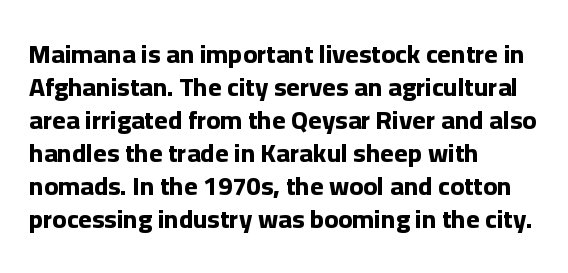
{"italic": "no", "bold": "yes", "underline": "no", "align": "left", "line_spacing": "normal", "line_spacing_ratio": 1.27, "letter_spacing": "normal", "letter_spacing_em": 0.0, "glyph_px": 26}
